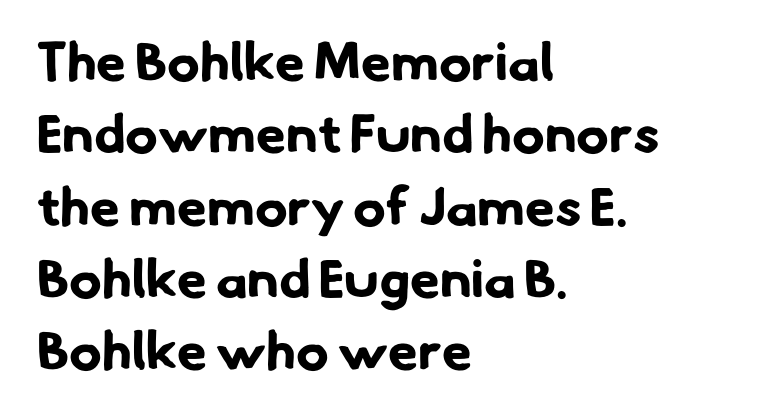
Tracking here is standard; glyphs follow each other at the usual distance. Typeset ragged right — the left edge is the straight one. Classification — sans serif. Here the designer chose a conventional face with non-uniform glyph widths.
